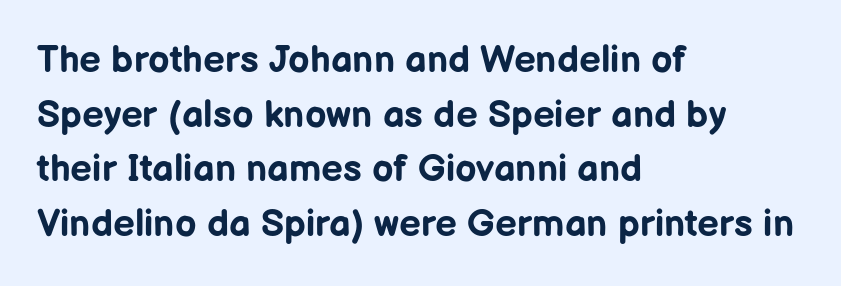
{"serif": "no", "italic": "no", "bold": "yes", "weight": "bold", "width": "normal", "stroke_contrast": "low", "x_height": "medium", "monospaced": "no", "underline": "no", "align": "left", "line_spacing": "normal", "line_spacing_ratio": 1.44, "letter_spacing": "normal", "letter_spacing_em": 0.0, "glyph_px": 38}
